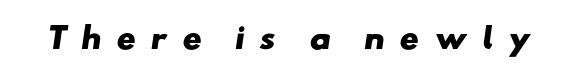
Q: Is the text bold? A: Yes.
Q: Is the typeface a serif or a sans-serif typeface? A: Sans-serif.
Q: Is the text underlined? A: No.
Q: Is the spacing between letters normal or unusually wide? A: Unusually wide.
Q: Width (condensed, normal, or wide)? A: Wide.
Q: Stroke contrast? A: Low.
Q: x-height? A: Small.
Q: Monospaced? A: No.
